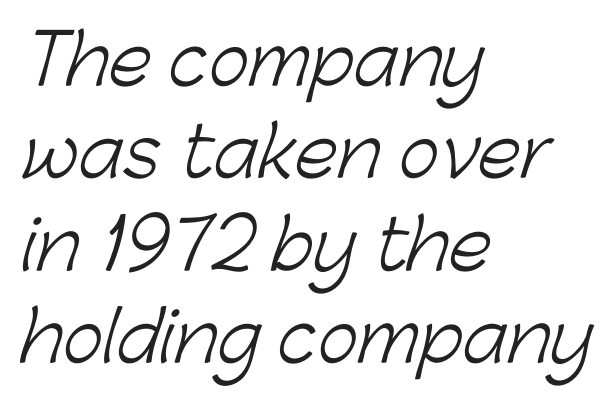
The image shows 69 px light sans-serif type; set left-aligned, normal line spacing (1.34x), normal letter spacing, not underlined; low stroke contrast and a medium x-height.
